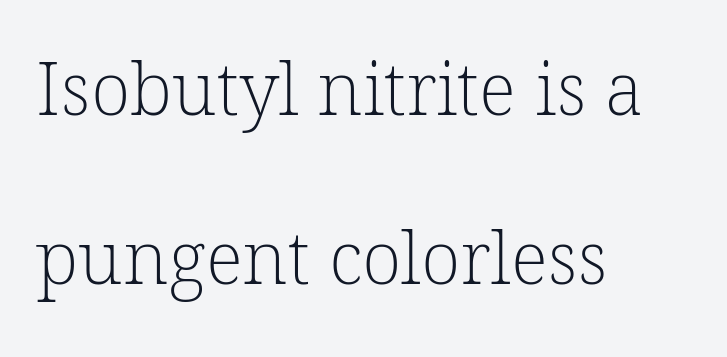
The image shows 73 px light serif type; set left-aligned, loose line spacing (2.32x), normal letter spacing, not underlined; low stroke contrast and a medium x-height.
